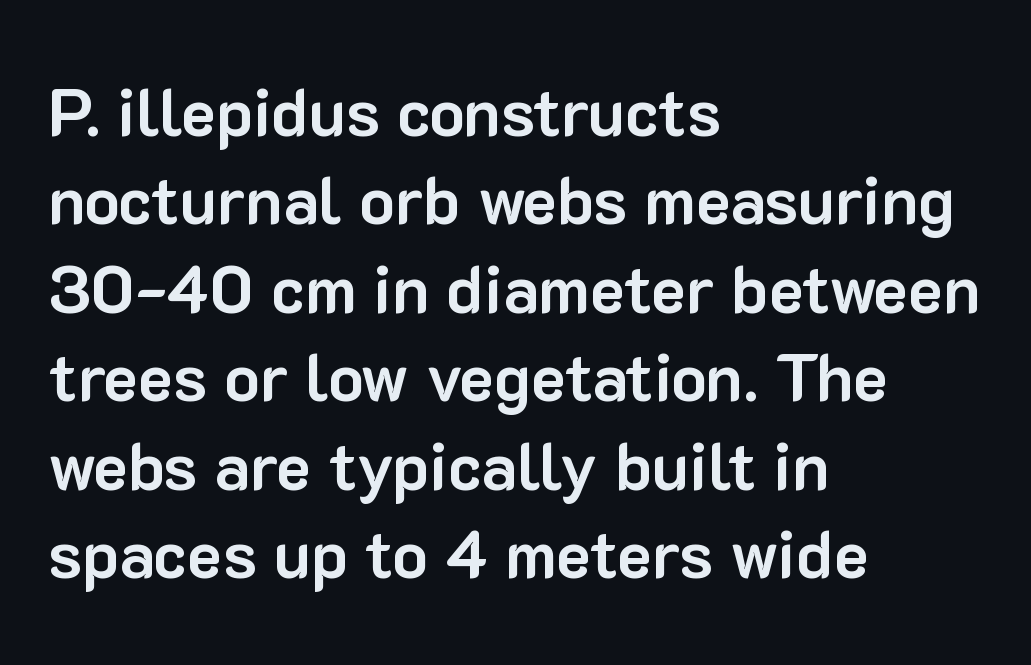
{"serif": "no", "italic": "no", "bold": "yes", "weight": "bold", "width": "normal", "stroke_contrast": "low", "x_height": "medium", "monospaced": "no", "underline": "no", "align": "left", "line_spacing": "normal", "line_spacing_ratio": 1.34, "letter_spacing": "normal", "letter_spacing_em": 0.0, "glyph_px": 66}
